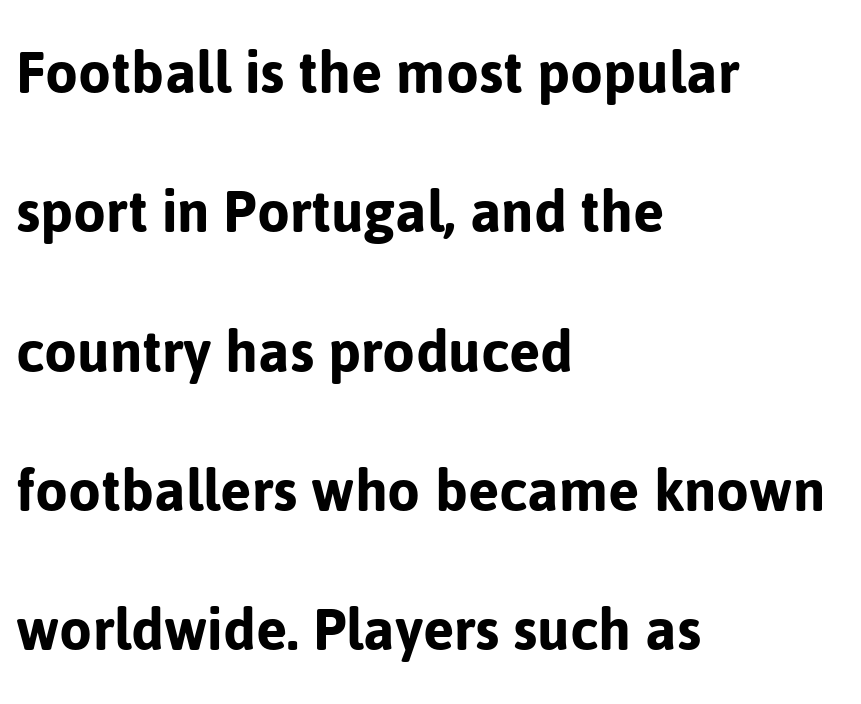
Q: Is the text italic (slanted)? A: No, it is upright.
Q: Is the typeface a serif or a sans-serif typeface? A: Sans-serif.
Q: Is the text underlined? A: No.
Q: How is the paragraph aligned? A: Left-aligned.
Q: Is the spacing between letters normal or unusually wide? A: Normal.
Q: Is the spacing between lines tight, normal or loose? A: Loose.
Q: Width (condensed, normal, or wide)? A: Normal.
Q: Stroke contrast? A: Low.
Q: x-height? A: Medium.
Q: Monospaced? A: No.
